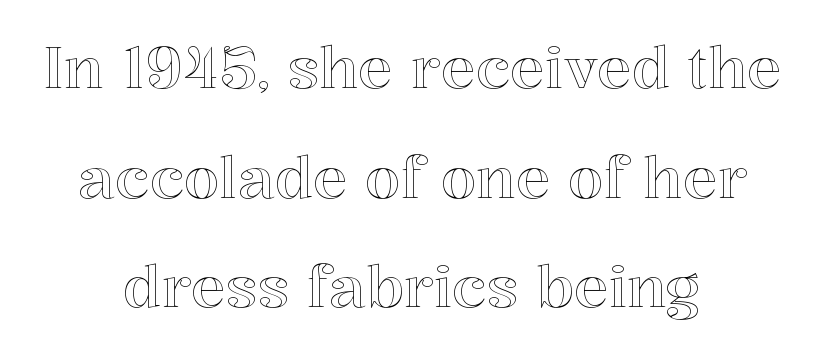
Honestly, there is no underline to notice here at all. Upright lettering throughout. In CSS terms this would be text-align: center. This sample has the flowing, uneven cadence of proportional lettering. Does extra space separate the letters? No, they use regular spacing.
